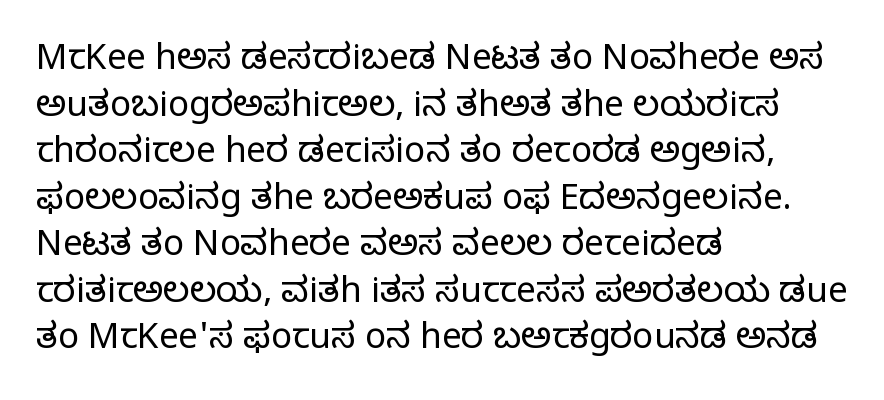
{"serif": "yes", "italic": "no", "bold": "no", "weight": "regular", "width": "normal", "stroke_contrast": "low", "x_height": "large", "monospaced": "no", "underline": "no", "align": "left", "line_spacing": "normal", "line_spacing_ratio": 1.33, "letter_spacing": "normal", "letter_spacing_em": 0.0, "glyph_px": 35}
